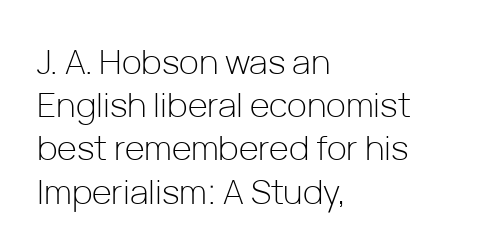
{"serif": "no", "italic": "no", "bold": "no", "weight": "light", "width": "normal", "stroke_contrast": "low", "x_height": "medium", "monospaced": "no", "underline": "no", "align": "left", "line_spacing": "normal", "line_spacing_ratio": 1.27, "letter_spacing": "normal", "letter_spacing_em": 0.0, "glyph_px": 34}
